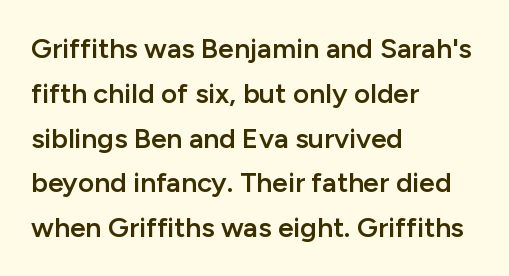
The image shows 28 px semibold sans-serif type, upright; set left-aligned, normal line spacing (1.6x), normal letter spacing, not underlined; low stroke contrast and a medium x-height.
